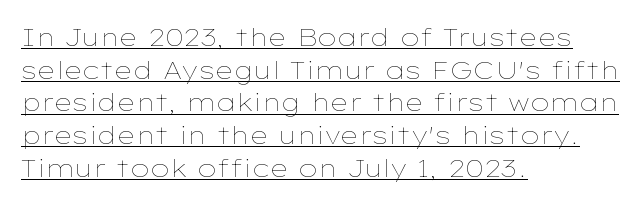
Weight class: somewhere from thin through regular. Check the space under the baseline: a stroke is drawn there. The space between consecutive lines is moderate. A roman cut, with each character standing at attention. Each line starts at the same left margin while the right side varies. No extra tracking has been applied to these lines.
